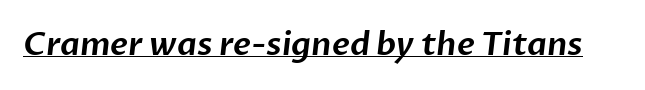
{"serif": "no", "width": "normal", "stroke_contrast": "low", "x_height": "medium", "monospaced": "no", "underline": "yes", "letter_spacing": "normal", "letter_spacing_em": 0.0, "glyph_px": 32}
